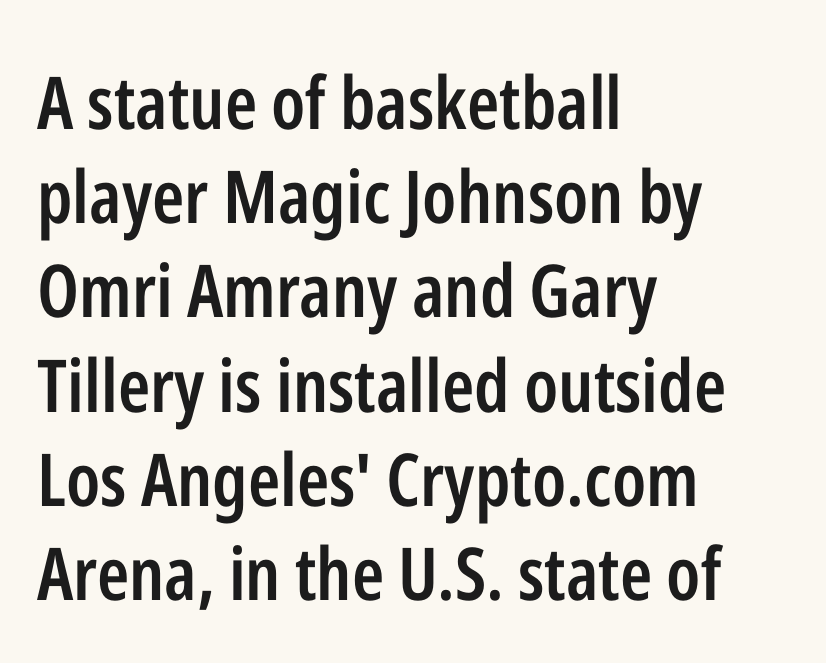
The passage shown is typeset with a sans-serif family. Does extra space separate the letters? No, they use regular spacing. Italic? Not at all — the glyphs are vertical. The baseline area is clear. The typesetting leans somewhat heavy: a semibold.
